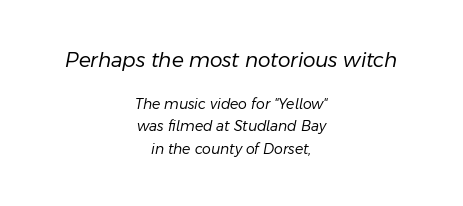
The image shows 20 px text type, italic (leaning right); set centered, normal line spacing (1.6x), normal letter spacing, not underlined; the first (top) block is 1.43x larger.
